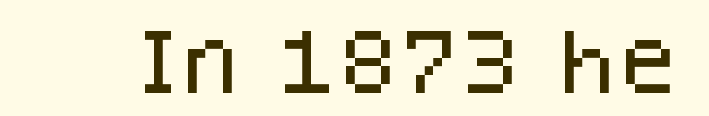
Italic? Not at all — the glyphs are vertical. Has an underline been added? It has not. Default kerning and tracking; the words read as compact shapes. In terms of letterform style, serifs are entirely absent.
